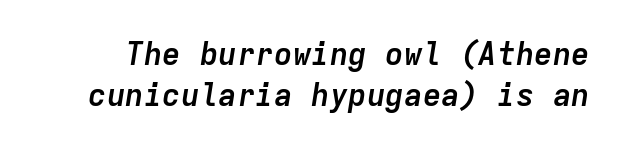
{"italic": "yes", "lean": "right", "slant_degrees": 9, "bold": "yes", "weight": "semibold", "width": "normal", "stroke_contrast": "low", "x_height": "medium", "monospaced": "yes", "underline": "no", "line_spacing": "normal", "line_spacing_ratio": 1.32, "letter_spacing": "normal", "letter_spacing_em": 0.0, "glyph_px": 31}
